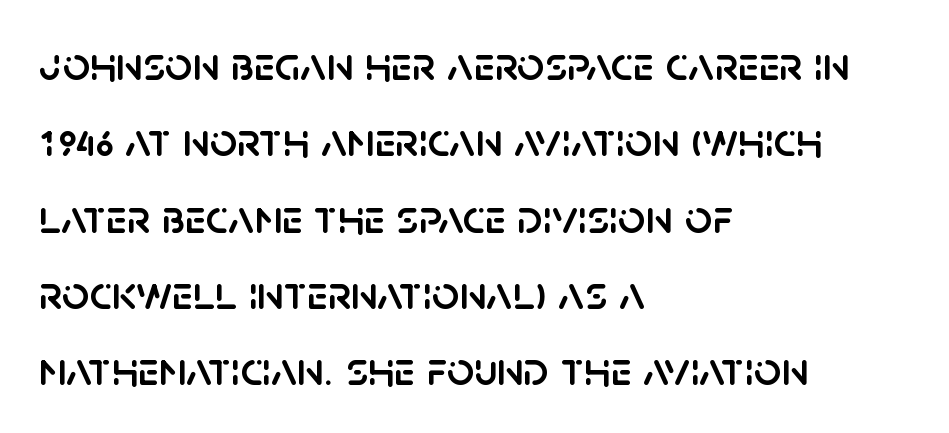
{"serif": "no", "italic": "no", "width": "normal", "stroke_contrast": "low", "x_height": "large", "monospaced": "no", "underline": "no", "align": "left", "line_spacing": "normal", "line_spacing_ratio": 1.59, "letter_spacing": "normal", "letter_spacing_em": 0.0, "glyph_px": 48}
